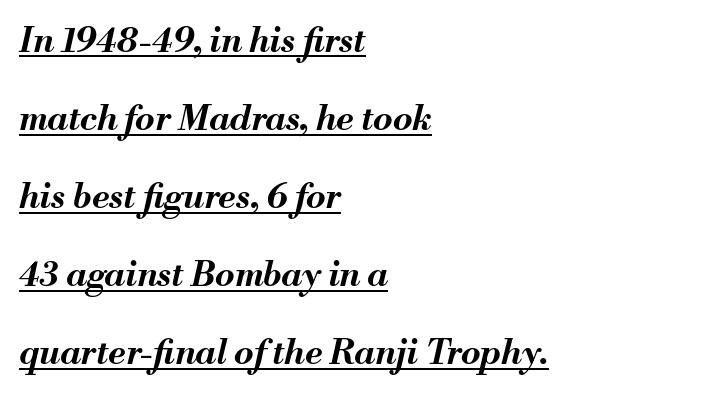
Q: Is the text bold? A: Yes.
Q: Is the text italic (slanted)? A: Yes, it leans right by about 13 degrees.
Q: Is the text underlined? A: Yes.
Q: How is the paragraph aligned? A: Left-aligned.
Q: Is the spacing between letters normal or unusually wide? A: Normal.
Q: Is the spacing between lines tight, normal or loose? A: Loose.
Q: Width (condensed, normal, or wide)? A: Normal.
Q: Stroke contrast? A: Medium.
Q: x-height? A: Small.
Q: Monospaced? A: No.
